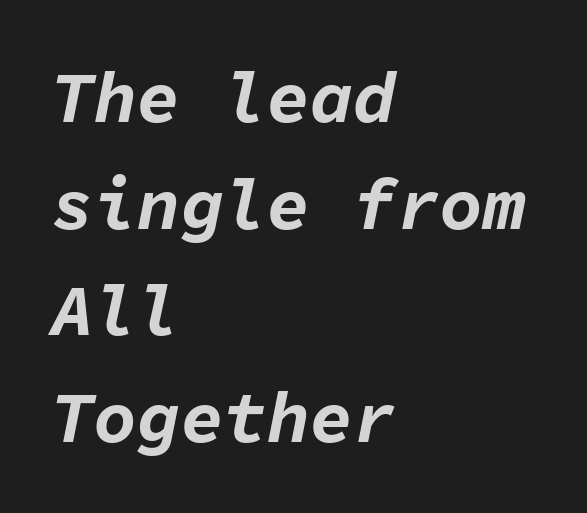
The image shows 72 px bold type, italic (leaning right), monospaced; set left-aligned, normal line spacing (1.48x), normal letter spacing, not underlined; low stroke contrast and a medium x-height.
